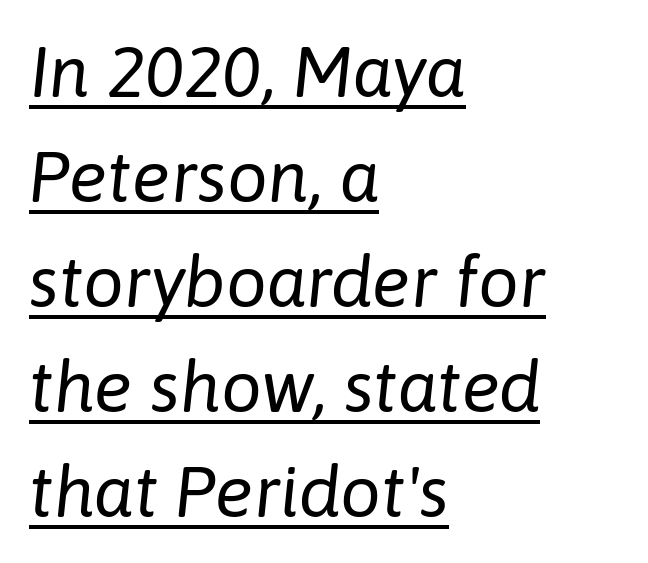
Compared with typical paragraphs, the rows here are spaced about the same. These glyphs show unthickened strokes, regular width or finer. Varying glyph widths throughout — classic text-font behaviour. Style check: oblique. The letters sit at their default tracking, neither squeezed nor spread. Beneath each row of characters lies a ruled line.
